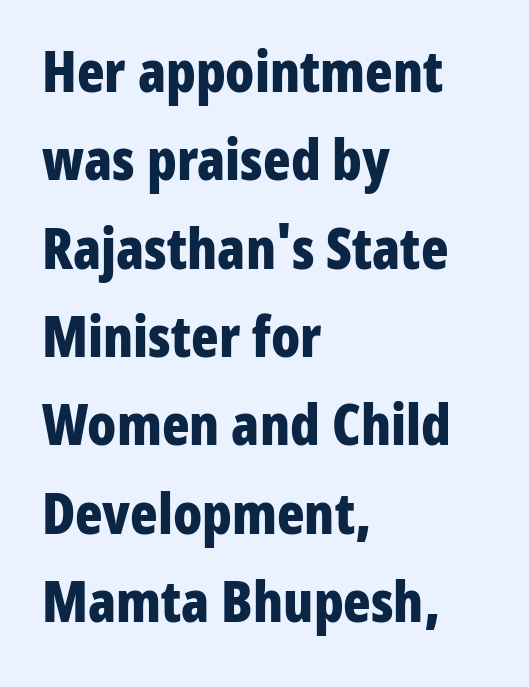
Q: Is the text bold? A: Yes.
Q: Is the text italic (slanted)? A: No, it is upright.
Q: Is the typeface a serif or a sans-serif typeface? A: Sans-serif.
Q: Is the text underlined? A: No.
Q: How is the paragraph aligned? A: Left-aligned.
Q: Is the spacing between letters normal or unusually wide? A: Normal.
Q: Is the spacing between lines tight, normal or loose? A: Normal.
Q: Width (condensed, normal, or wide)? A: Condensed.
Q: Stroke contrast? A: Low.
Q: x-height? A: Medium.
Q: Monospaced? A: No.
